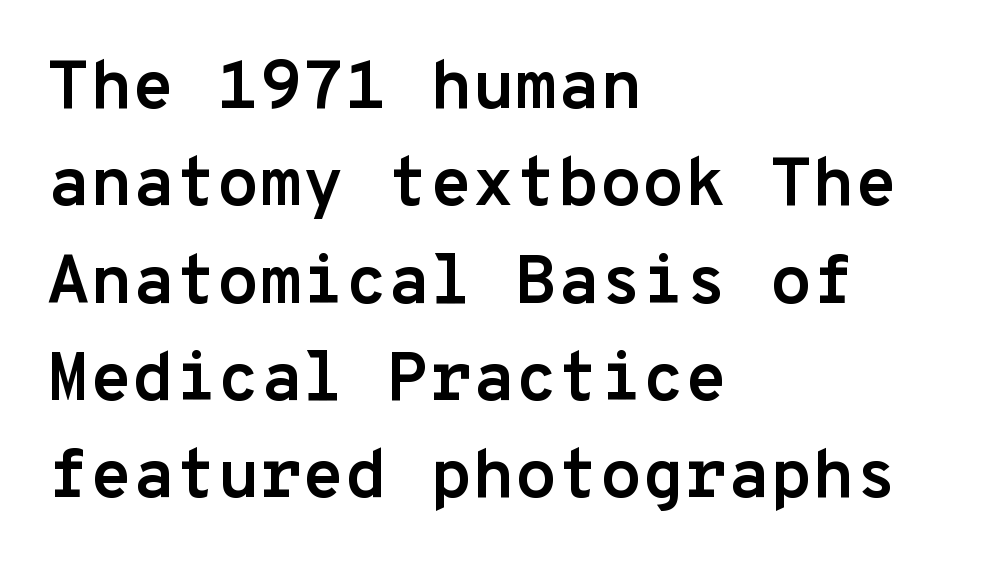
Q: Is the text bold? A: Yes.
Q: Is the text italic (slanted)? A: No, it is upright.
Q: Is the typeface a serif or a sans-serif typeface? A: Sans-serif.
Q: Is the text underlined? A: No.
Q: How is the paragraph aligned? A: Left-aligned.
Q: Is the spacing between letters normal or unusually wide? A: Normal.
Q: Is the spacing between lines tight, normal or loose? A: Normal.
Q: Width (condensed, normal, or wide)? A: Normal.
Q: Stroke contrast? A: Low.
Q: x-height? A: Medium.
Q: Monospaced? A: Yes.
